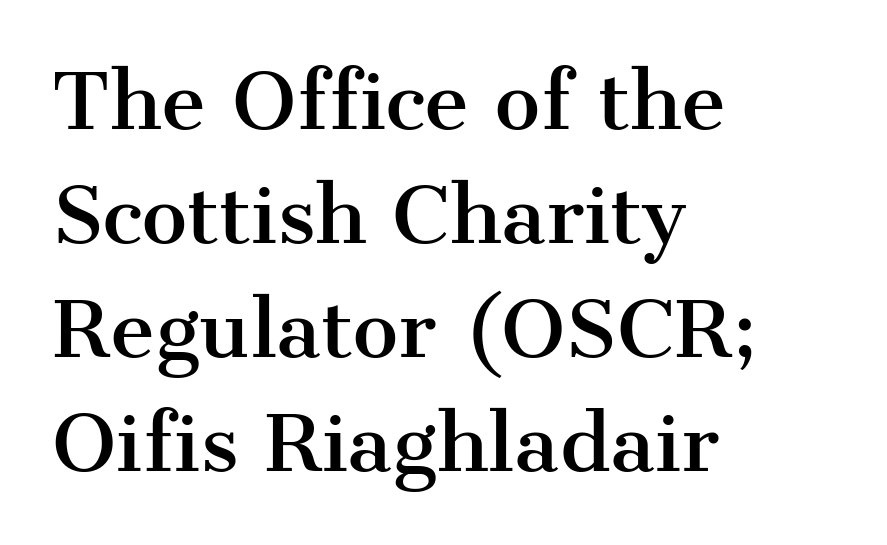
Glyph-to-glyph distance matches everyday printed text. Whoever set this chose a conventional vertical rhythm. Each row of text sits above clean, open space. All the whitespace from short lines collects on the right.
